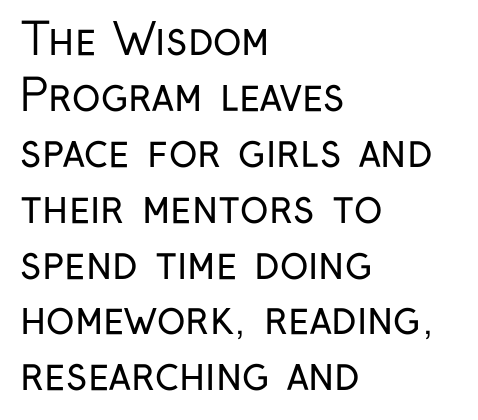
The image shows 43 px regular-weight, condensed sans-serif type, upright; set left-aligned, normal line spacing (1.3x), normal letter spacing, not underlined; low stroke contrast and a medium x-height.
